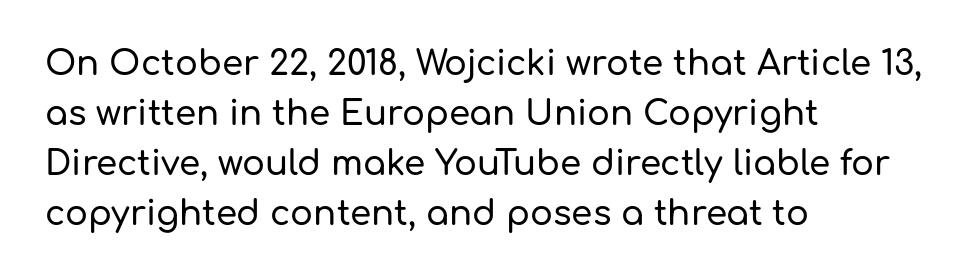
{"serif": "no", "italic": "no", "width": "normal", "stroke_contrast": "low", "x_height": "medium", "monospaced": "no", "underline": "no", "align": "left", "line_spacing": "normal", "line_spacing_ratio": 1.47, "letter_spacing": "normal", "letter_spacing_em": 0.0, "glyph_px": 34}
